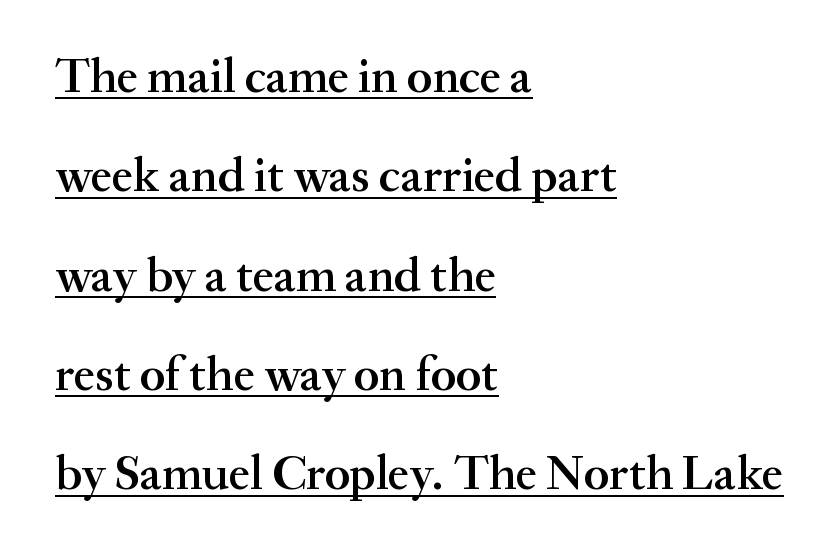
Yep, those are serifs on the letters. Teacher's note: observe the even left margin — that is flush-left alignment. Airy leading. Each letter keeps its own natural width here, so spacing adapts to shape.
